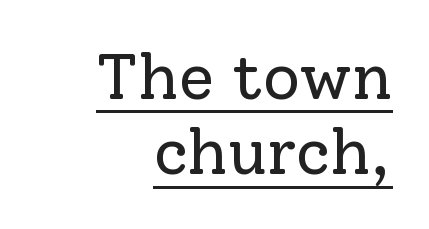
Q: Is the text bold? A: No.
Q: Is the text italic (slanted)? A: No, it is upright.
Q: Is the typeface a serif or a sans-serif typeface? A: Serif.
Q: Is the text underlined? A: Yes.
Q: How is the paragraph aligned? A: Right-aligned.
Q: Is the spacing between letters normal or unusually wide? A: Normal.
Q: Width (condensed, normal, or wide)? A: Normal.
Q: Stroke contrast? A: Low.
Q: x-height? A: Medium.
Q: Monospaced? A: No.
